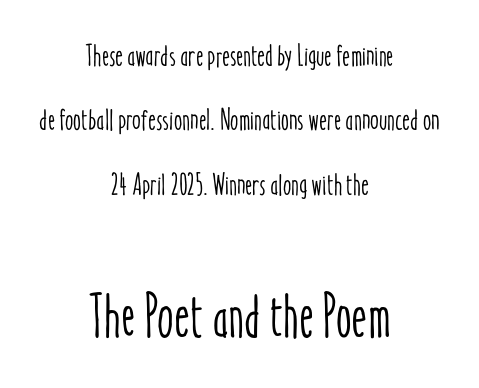
Compared with a flush-left layout, this one balances lines on the center instead. Is the letter spacing exaggerated? No — it looks like the ordinary default. Spacing verdict: proportional, widths tailored to each character. Plain, unruled lines of type.
